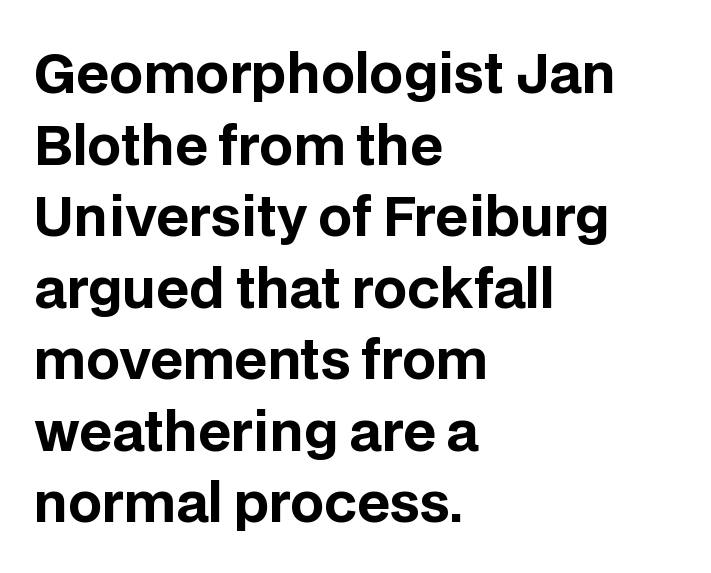
Q: Is the text bold? A: Yes.
Q: Is the text italic (slanted)? A: No, it is upright.
Q: Is the typeface a serif or a sans-serif typeface? A: Sans-serif.
Q: Is the text underlined? A: No.
Q: How is the paragraph aligned? A: Left-aligned.
Q: Is the spacing between letters normal or unusually wide? A: Normal.
Q: Is the spacing between lines tight, normal or loose? A: Normal.
Q: Width (condensed, normal, or wide)? A: Normal.
Q: Stroke contrast? A: Low.
Q: x-height? A: Large.
Q: Monospaced? A: No.
